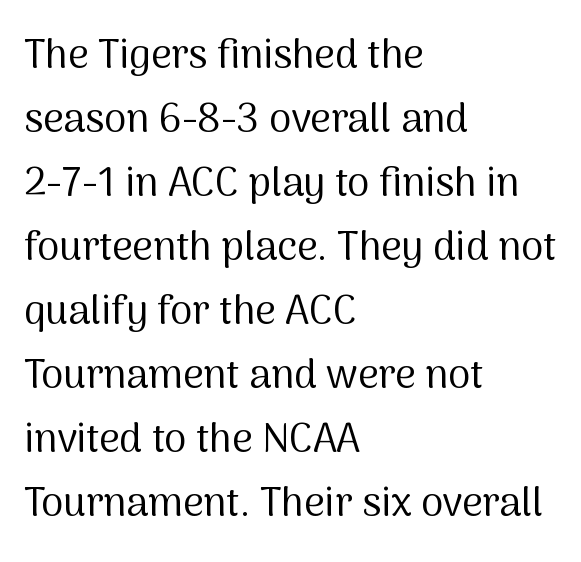
Q: Is the text bold? A: No.
Q: Is the text italic (slanted)? A: No, it is upright.
Q: Is the typeface a serif or a sans-serif typeface? A: Sans-serif.
Q: Is the text underlined? A: No.
Q: How is the paragraph aligned? A: Left-aligned.
Q: Is the spacing between letters normal or unusually wide? A: Normal.
Q: Is the spacing between lines tight, normal or loose? A: Normal.
Q: Width (condensed, normal, or wide)? A: Normal.
Q: Stroke contrast? A: Medium.
Q: x-height? A: Medium.
Q: Monospaced? A: No.
